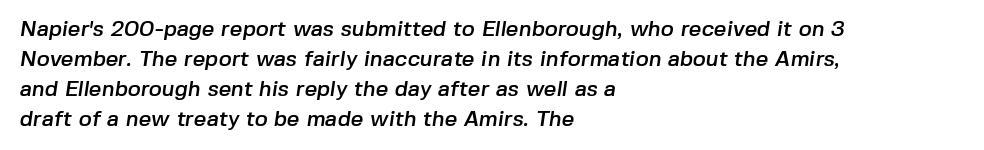
The image shows 22 px text type; set left-aligned, normal line spacing (1.36x), normal letter spacing, not underlined.
